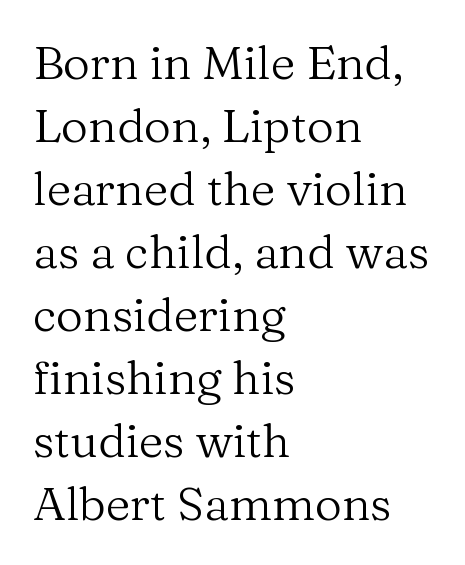
Q: Is the text bold? A: No.
Q: Is the text italic (slanted)? A: No, it is upright.
Q: Is the typeface a serif or a sans-serif typeface? A: Serif.
Q: Is the text underlined? A: No.
Q: How is the paragraph aligned? A: Left-aligned.
Q: Is the spacing between letters normal or unusually wide? A: Normal.
Q: Is the spacing between lines tight, normal or loose? A: Normal.
Q: Width (condensed, normal, or wide)? A: Normal.
Q: Stroke contrast? A: Medium.
Q: x-height? A: Medium.
Q: Monospaced? A: No.
